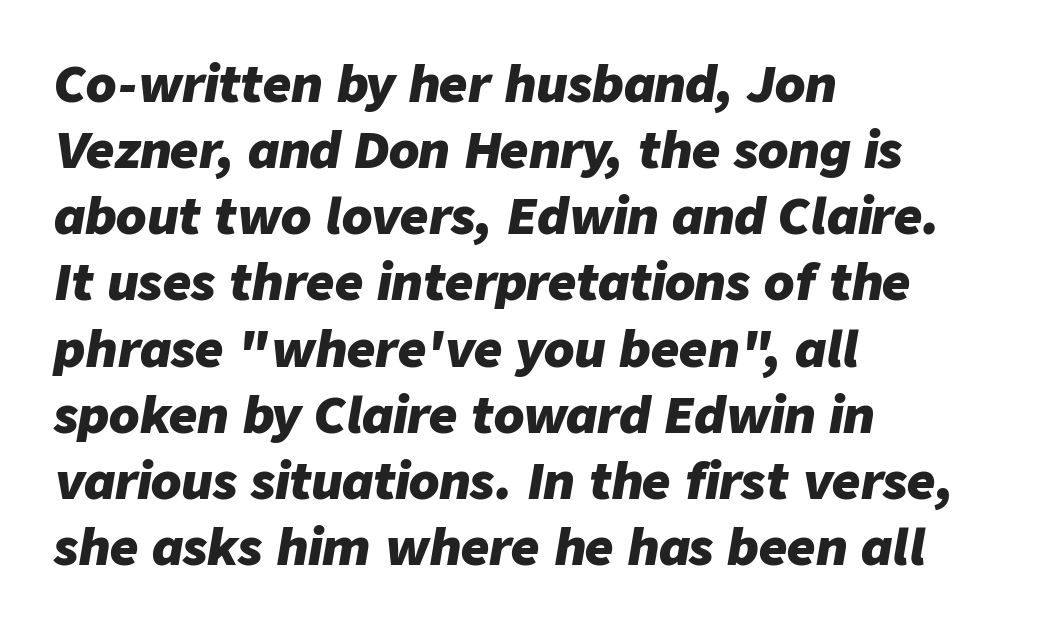
Q: Is the text bold? A: Yes.
Q: Is the text italic (slanted)? A: Yes, it leans right by about 9 degrees.
Q: Is the text underlined? A: No.
Q: How is the paragraph aligned? A: Left-aligned.
Q: Is the spacing between letters normal or unusually wide? A: Normal.
Q: Is the spacing between lines tight, normal or loose? A: Normal.
Q: Width (condensed, normal, or wide)? A: Normal.
Q: Stroke contrast? A: Low.
Q: x-height? A: Medium.
Q: Monospaced? A: No.
